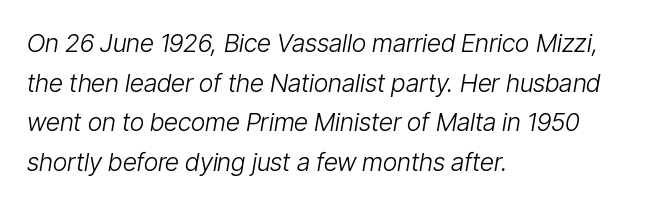
{"italic": "yes", "lean": "right", "slant_degrees": 9, "bold": "no", "underline": "no", "align": "left", "line_spacing": "normal", "line_spacing_ratio": 1.59, "letter_spacing": "normal", "letter_spacing_em": 0.0, "glyph_px": 25}
